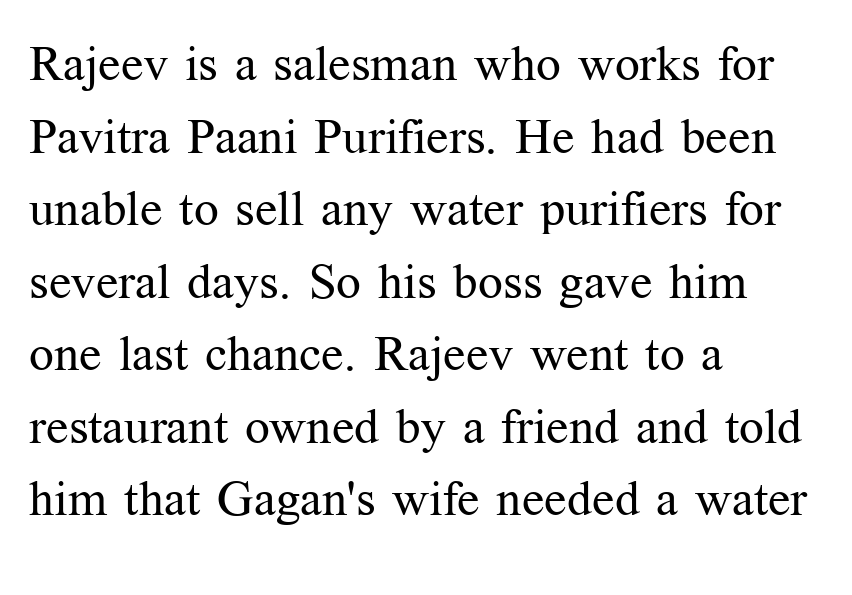
The image shows 49 px regular-weight serif type, upright; set left-aligned, normal line spacing (1.48x), normal letter spacing, not underlined; medium stroke contrast and a medium x-height.
